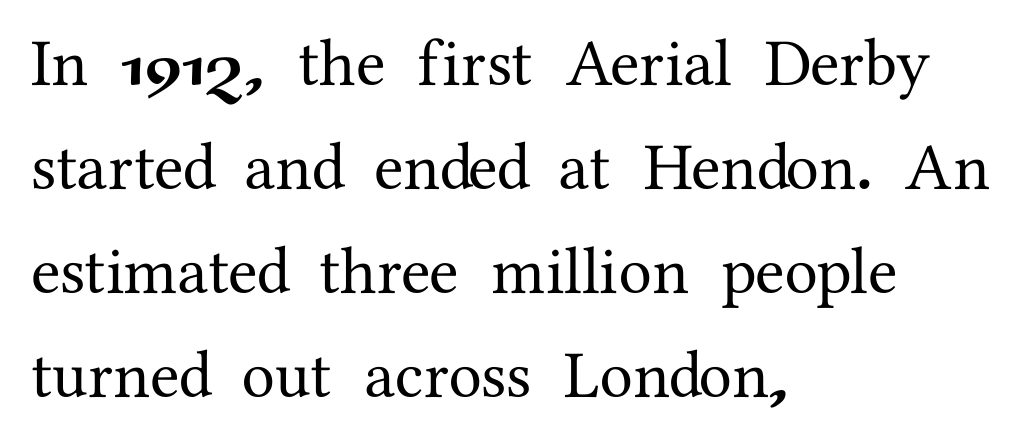
The image shows 67 px serif type, upright; set left-aligned, normal line spacing (1.55x), normal letter spacing, not underlined; medium stroke contrast and a medium x-height.
